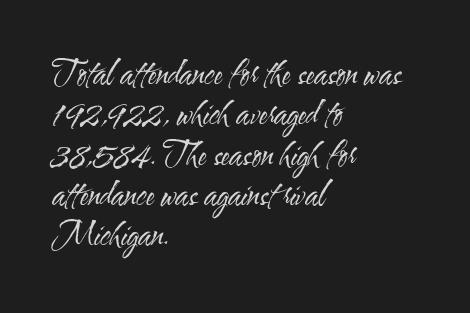
Alignment: flush left. Any mark beneath the type? The region is blank. Typographically, this falls in the sans-serif category. Reading down the column, the eye jumps a familiar distance to each next line.
